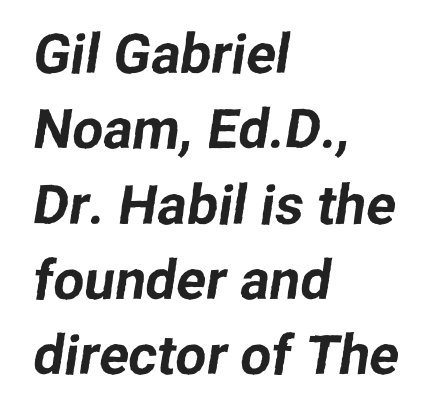
The image shows 55 px sans-serif type; set left-aligned, normal line spacing (1.37x), normal letter spacing, not underlined; low stroke contrast and a medium x-height.
